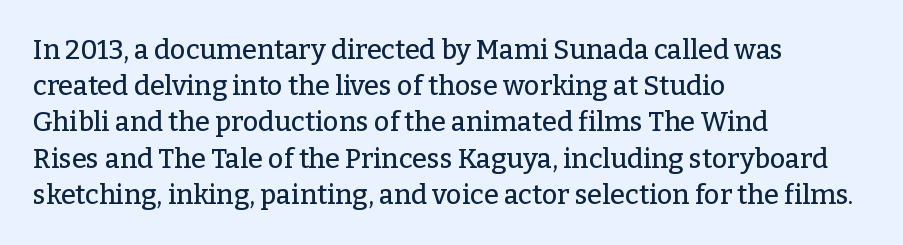
Q: Is the text italic (slanted)? A: No, it is upright.
Q: Is the text underlined? A: No.
Q: How is the paragraph aligned? A: Left-aligned.
Q: Is the spacing between letters normal or unusually wide? A: Normal.
Q: Is the spacing between lines tight, normal or loose? A: Normal.
